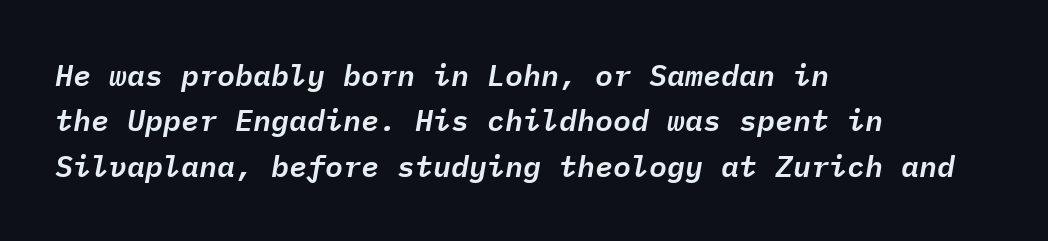
Q: Is the text italic (slanted)? A: Yes, it leans right by about 9 degrees.
Q: Is the text underlined? A: No.
Q: How is the paragraph aligned? A: Left-aligned.
Q: Is the spacing between letters normal or unusually wide? A: Normal.
Q: Is the spacing between lines tight, normal or loose? A: Normal.
Q: Width (condensed, normal, or wide)? A: Normal.
Q: Stroke contrast? A: Low.
Q: x-height? A: Medium.
Q: Monospaced? A: Yes.
